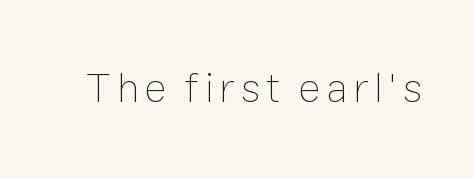
Characters remain perfectly vertical along every line. Ink coverage per letter is moderate at most. Descenders are the only things crossing below the line. The passage shown is typed in a proportional face where columns would drift.
